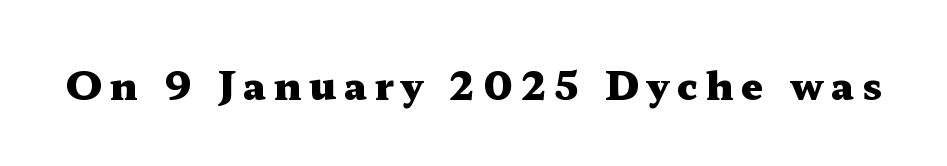
Q: Is the text bold? A: Yes.
Q: Is the text italic (slanted)? A: No, it is upright.
Q: Is the typeface a serif or a sans-serif typeface? A: Serif.
Q: Is the text underlined? A: No.
Q: Is the spacing between letters normal or unusually wide? A: Unusually wide.
Q: Width (condensed, normal, or wide)? A: Wide.
Q: Stroke contrast? A: Medium.
Q: x-height? A: Medium.
Q: Monospaced? A: No.
